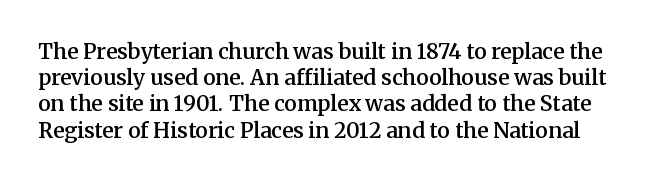
{"italic": "no", "bold": "semi", "underline": "no", "line_spacing": "normal", "line_spacing_ratio": 1.25, "letter_spacing": "normal", "letter_spacing_em": 0.0, "glyph_px": 21}
